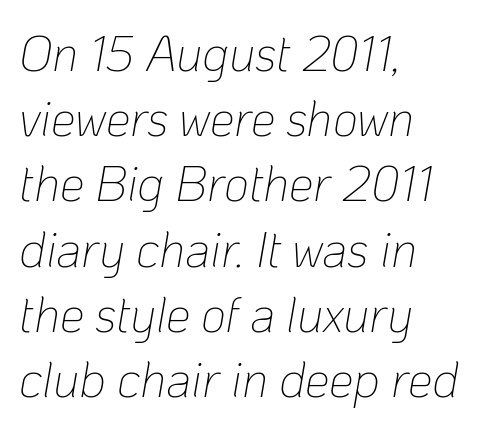
The image shows 49 px thin type, italic (leaning right); set left-aligned, normal line spacing (1.33x), normal letter spacing, not underlined; low stroke contrast and a medium x-height.
